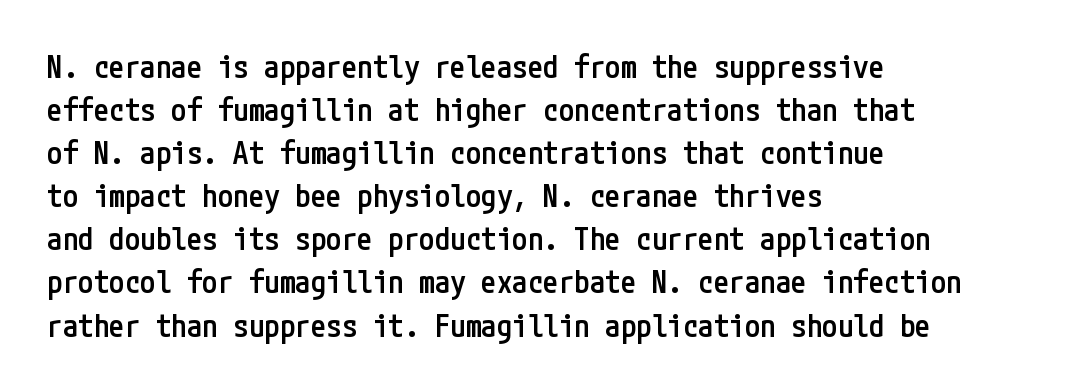
You can tell it's not italic because the verticals are truly vertical. Firm but not heavy-handed strokes: this text is semibold. The space beneath each line is pristine and unruled. Here the glyphs are tracked normally, forming tight word shapes. Line spacing here is normal. The paragraph shown leans on its left margin.
